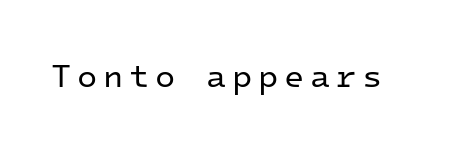
The rendering uses typewriter-style spacing with identical character cells. This rendering features lettering with no underline. The type family on display is of the sans-serif kind. Rendered with straight, roman letterforms. The strokes carry an ordinary text weight at most.
